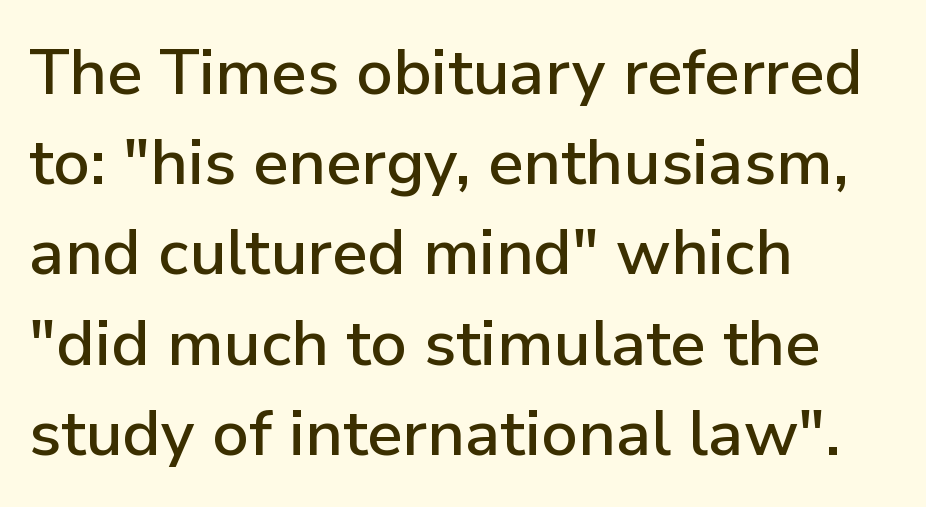
The image shows 64 px sans-serif type, upright; set left-aligned, normal line spacing (1.41x), normal letter spacing, not underlined; low stroke contrast and a medium x-height.
